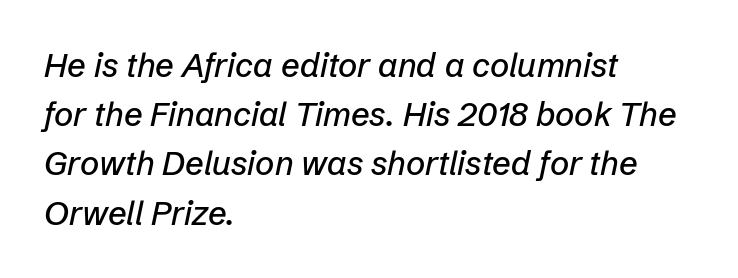
Q: Is the text italic (slanted)? A: Yes, it leans right by about 12 degrees.
Q: Is the text underlined? A: No.
Q: How is the paragraph aligned? A: Left-aligned.
Q: Is the spacing between letters normal or unusually wide? A: Normal.
Q: Is the spacing between lines tight, normal or loose? A: Normal.
Q: Width (condensed, normal, or wide)? A: Normal.
Q: Stroke contrast? A: Low.
Q: x-height? A: Medium.
Q: Monospaced? A: No.
